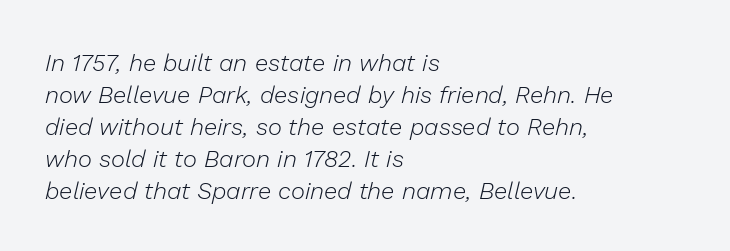
{"italic": "yes", "lean": "right", "slant_degrees": 13, "bold": "no", "underline": "no", "align": "left", "line_spacing": "normal", "line_spacing_ratio": 1.33, "letter_spacing": "normal", "letter_spacing_em": 0.0, "glyph_px": 24}
